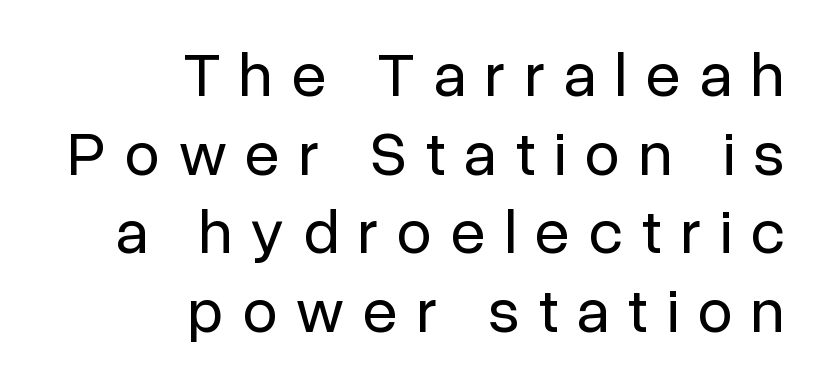
{"serif": "no", "italic": "no", "bold": "no", "weight": "regular", "width": "normal", "stroke_contrast": "low", "x_height": "medium", "monospaced": "no", "underline": "no", "align": "right", "line_spacing": "normal", "line_spacing_ratio": 1.25, "letter_spacing": "wide", "letter_spacing_em": 0.3, "glyph_px": 63}
